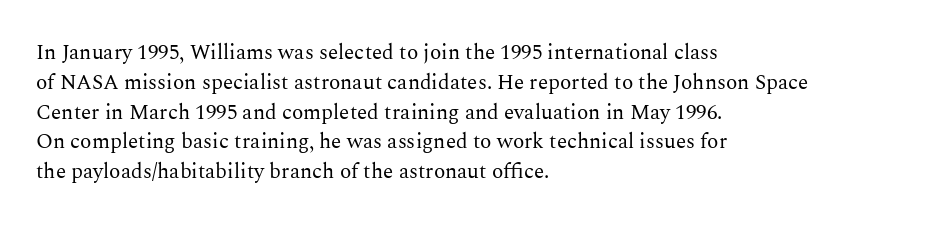
Quick note: interline space is typical. Nothing unusual about the tracking: characters are spaced as the font intends. Unmarked baselines from the first word to the last. No italicization has been applied; the sample stays upright.
